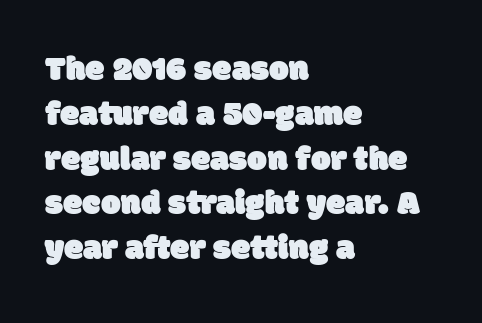
The image shows 35 px sans-serif type; set left-aligned, normal line spacing (1.28x), normal letter spacing, not underlined; low stroke contrast and a large x-height.
